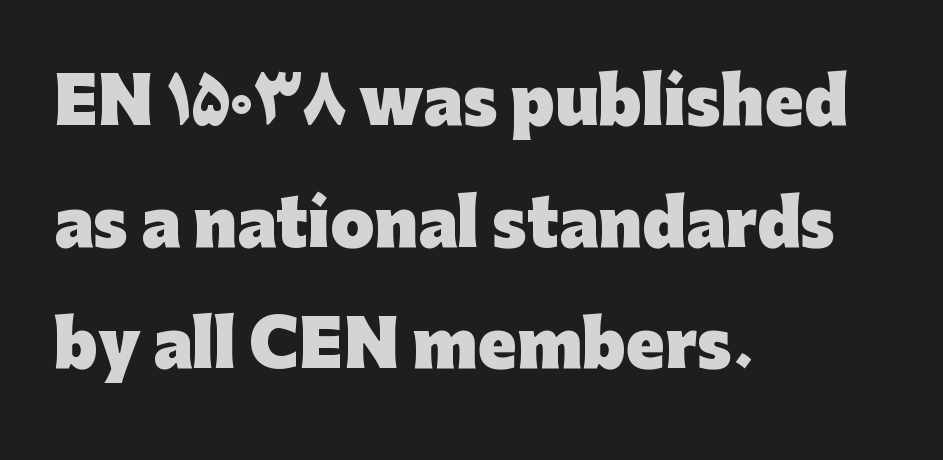
The image shows 63 px heavy sans-serif type, upright; set left-aligned, loose line spacing (1.93x), normal letter spacing, not underlined; low stroke contrast and a medium x-height.
